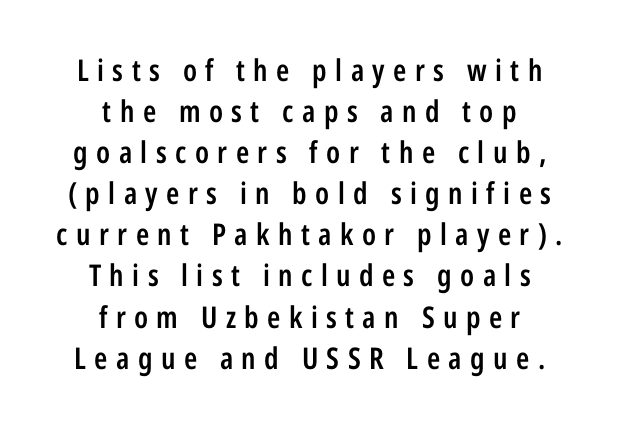
Character widths vary here, with narrow letters taking less room than wide ones. The designer went with a sans here, leaving each stem footless. Check the space under the baseline: it is left empty. The face used here is rendered with a markedly widened letterfit. How heavy is the stroke? Medium-heavy — a semibold, shy of bold.
